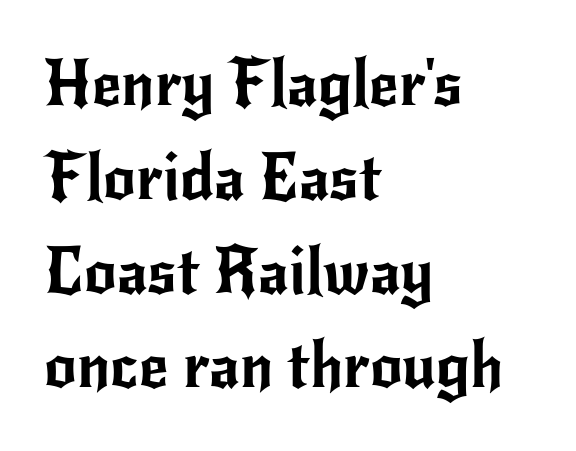
Q: Is the text italic (slanted)? A: No, it is upright.
Q: Is the typeface a serif or a sans-serif typeface? A: Sans-serif.
Q: Is the text underlined? A: No.
Q: How is the paragraph aligned? A: Left-aligned.
Q: Is the spacing between letters normal or unusually wide? A: Normal.
Q: Is the spacing between lines tight, normal or loose? A: Normal.
Q: Width (condensed, normal, or wide)? A: Normal.
Q: Stroke contrast? A: Low.
Q: x-height? A: Small.
Q: Monospaced? A: No.
